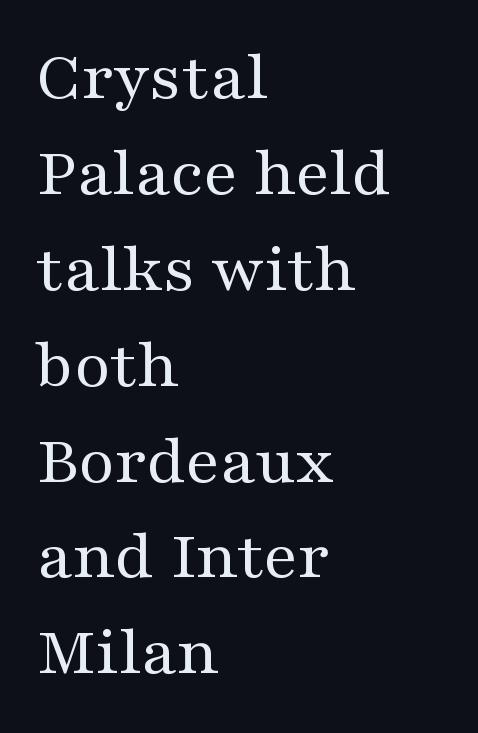
The image shows 70 px regular-weight, wide serif type, upright; set left-aligned, normal line spacing (1.37x), normal letter spacing, not underlined; medium stroke contrast and a medium x-height.
